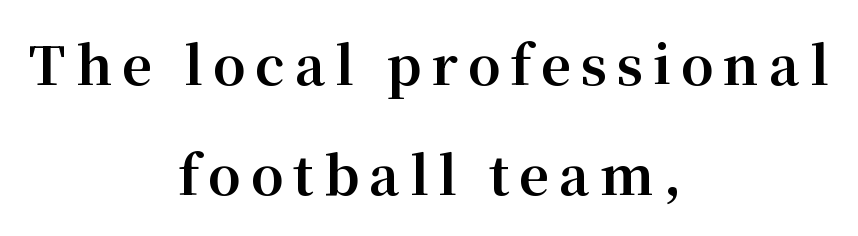
Q: Is the text bold? A: Yes.
Q: Is the text italic (slanted)? A: No, it is upright.
Q: Is the typeface a serif or a sans-serif typeface? A: Serif.
Q: Is the text underlined? A: No.
Q: How is the paragraph aligned? A: Centered.
Q: Is the spacing between lines tight, normal or loose? A: Loose.
Q: Width (condensed, normal, or wide)? A: Normal.
Q: Stroke contrast? A: Medium.
Q: x-height? A: Medium.
Q: Monospaced? A: No.
